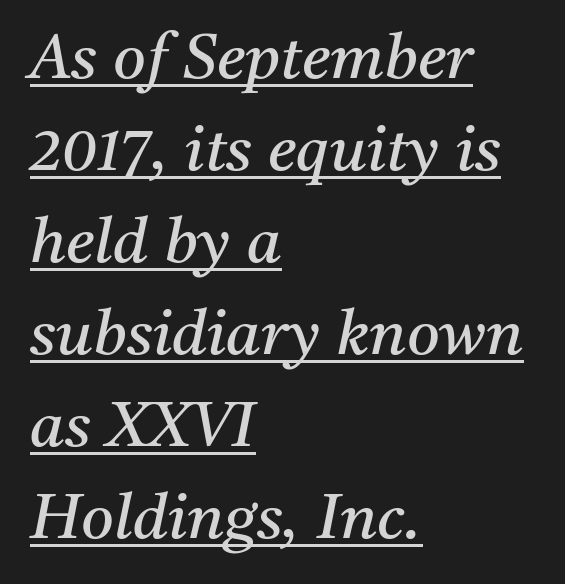
The image shows 63 px regular-weight serif type, italic (leaning right); set left-aligned, normal line spacing (1.46x), normal letter spacing, underlined; medium stroke contrast and a medium x-height.
